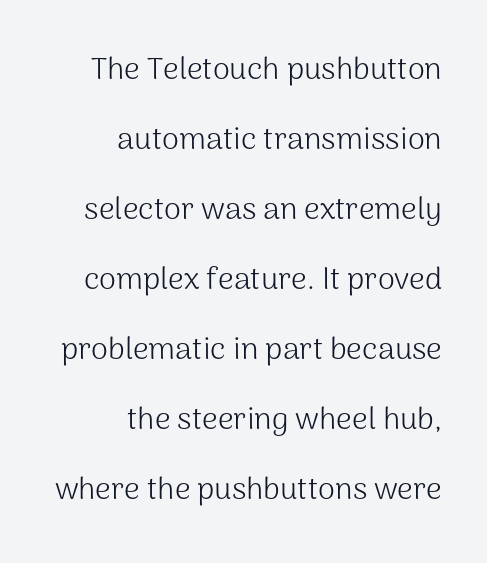
Does the leading feel generous? Absolutely, it's lavish. These glyphs show unthickened strokes, regular width or finer. The specimen omits any rule beneath the text block's lines. Every stem runs plumb, perpendicular to the baseline. Spacing verdict: proportional, widths tailored to each character. The paragraph has a hard right edge and a soft left edge.
